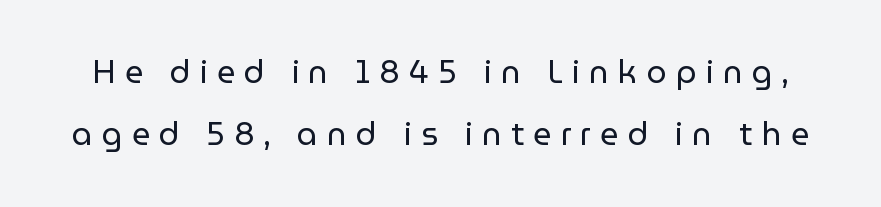
{"serif": "no", "italic": "no", "bold": "no", "weight": "regular", "width": "normal", "stroke_contrast": "low", "x_height": "medium", "monospaced": "no", "underline": "no", "line_spacing": "loose", "line_spacing_ratio": 1.95, "letter_spacing": "wide", "letter_spacing_em": 0.29, "glyph_px": 32}
